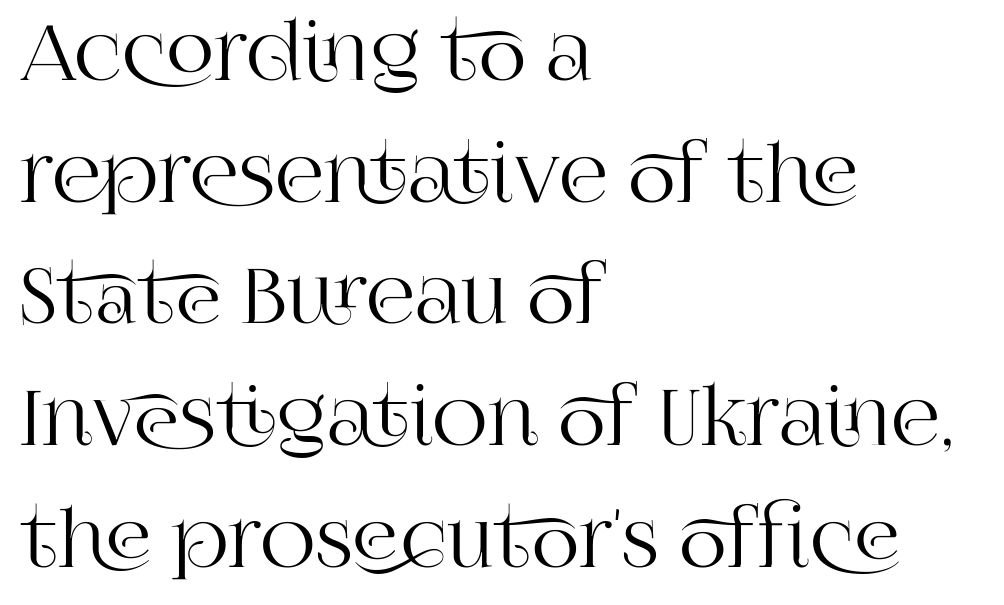
The image shows 77 px serif type, upright; set left-aligned, normal line spacing (1.58x), normal letter spacing, not underlined; high stroke contrast and a large x-height.
